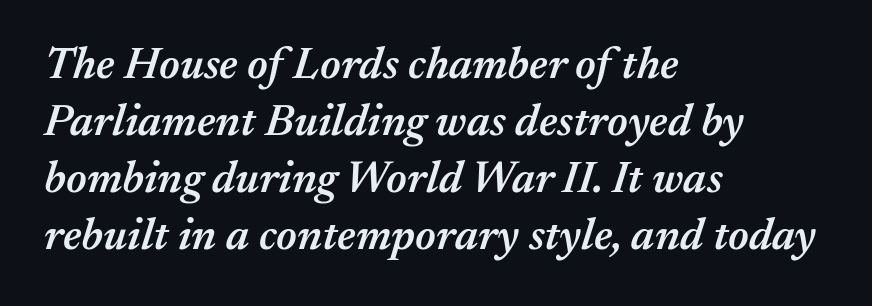
Quick note: underline off. Is the letter spacing exaggerated? No — it looks like the ordinary default. A bit beefed up — I'd call it semibold rather than bold. If you measured baseline to baseline, you'd find a middling distance. Short and long lines alike share a common starting point at left. Italic? Definitely — the glyphs are oblique.
